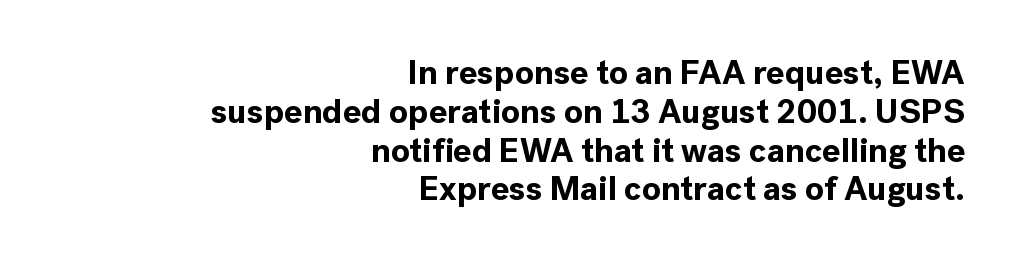
Q: Is the text bold? A: Yes.
Q: Is the text italic (slanted)? A: No, it is upright.
Q: Is the typeface a serif or a sans-serif typeface? A: Sans-serif.
Q: Is the text underlined? A: No.
Q: How is the paragraph aligned? A: Right-aligned.
Q: Is the spacing between letters normal or unusually wide? A: Normal.
Q: Is the spacing between lines tight, normal or loose? A: Tight.
Q: Width (condensed, normal, or wide)? A: Normal.
Q: x-height? A: Medium.
Q: Monospaced? A: No.
